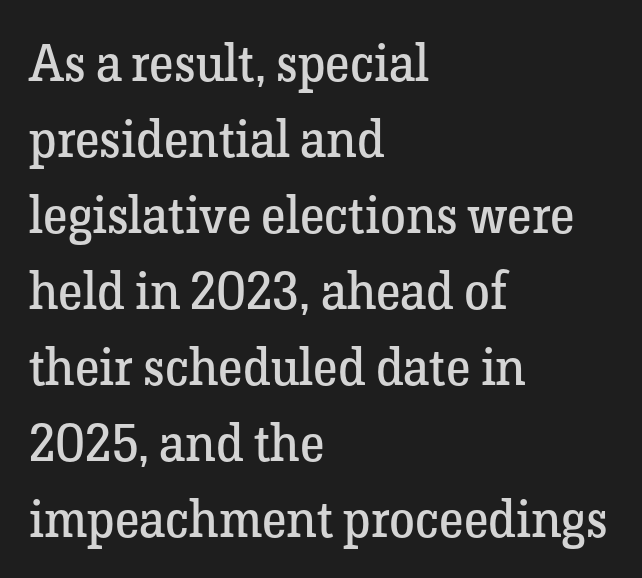
The letters look calm and open, with moderate or lighter stems. Has an underline been added? It has not. Nothing unusual about the tracking: characters are spaced as the font intends. Varying glyph widths throughout — classic text-font behaviour. This sample uses a serif face. Vertical strokes here are truly vertical.
